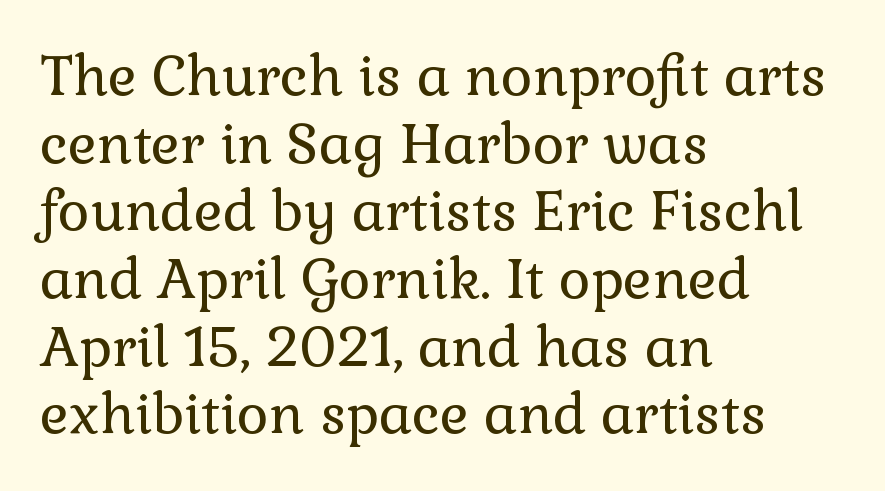
The image shows 55 px regular-weight serif type, upright; set left-aligned, line spacing 1.23x, normal letter spacing, not underlined; a medium x-height.
